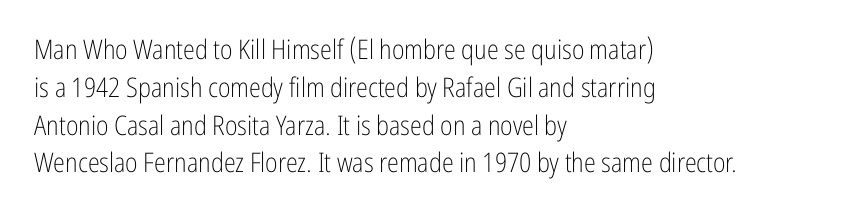
{"italic": "no", "bold": "no", "underline": "no", "align": "left", "line_spacing": "normal", "line_spacing_ratio": 1.4, "letter_spacing": "normal", "letter_spacing_em": 0.0, "glyph_px": 27}
